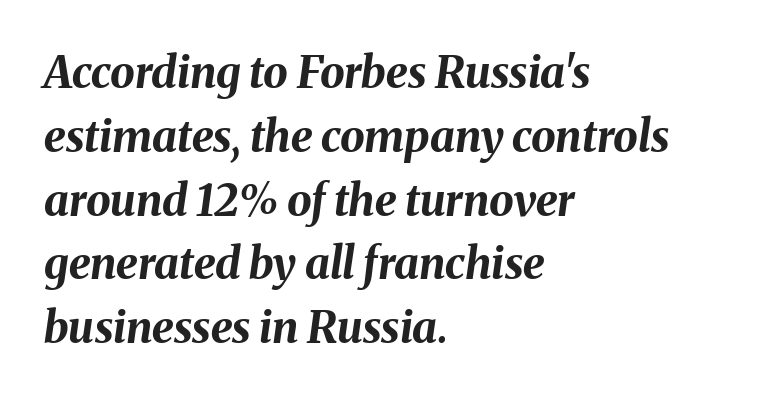
Q: Is the text bold? A: Yes.
Q: Is the text italic (slanted)? A: Yes, it leans right by about 8 degrees.
Q: Is the text underlined? A: No.
Q: How is the paragraph aligned? A: Left-aligned.
Q: Is the spacing between letters normal or unusually wide? A: Normal.
Q: Is the spacing between lines tight, normal or loose? A: Normal.
Q: Width (condensed, normal, or wide)? A: Normal.
Q: Stroke contrast? A: Medium.
Q: x-height? A: Medium.
Q: Monospaced? A: No.
